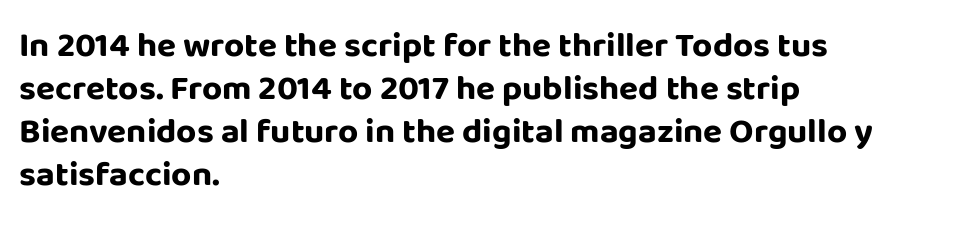
The image shows 35 px bold sans-serif type, upright; set left-aligned, line spacing 1.23x, normal letter spacing, not underlined; low stroke contrast and a large x-height.
